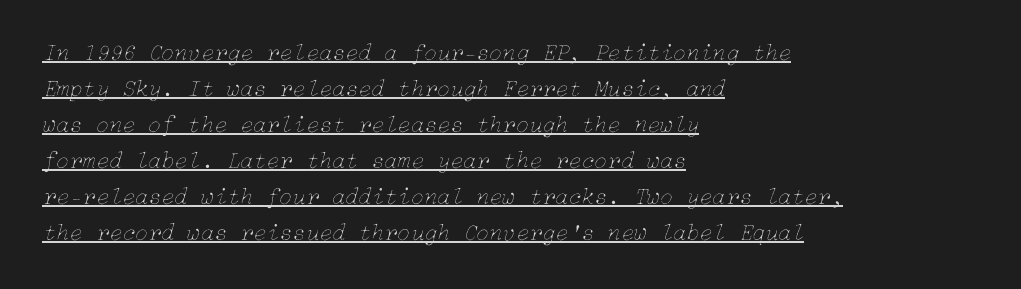
{"italic": "yes", "lean": "right", "slant_degrees": 15, "bold": "no", "underline": "yes", "align": "left", "line_spacing": "normal", "line_spacing_ratio": 1.5, "letter_spacing": "normal", "letter_spacing_em": 0.0, "glyph_px": 24}
